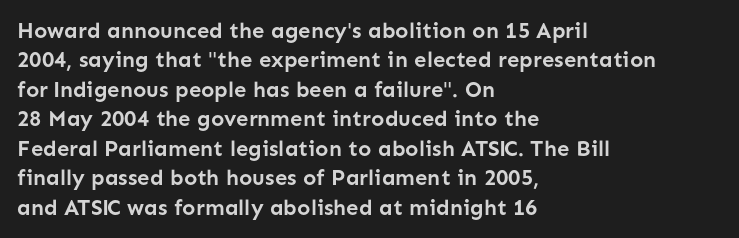
{"italic": "no", "bold": "yes", "underline": "no", "align": "left", "line_spacing": "normal", "line_spacing_ratio": 1.34, "letter_spacing": "normal", "letter_spacing_em": 0.0, "glyph_px": 22}
